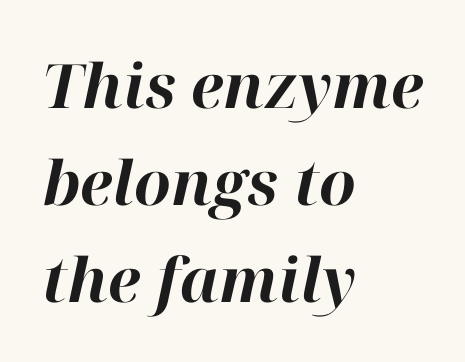
Underline: absent. A classic flush-left, rag-right setting is used for this passage. Set as a true bold cut, around the 700 mark. Looks like regular typesetting: each glyph gets only the width it needs. Quick note: interline space is typical. You could call the tracking neutral — neither tight nor loose.
